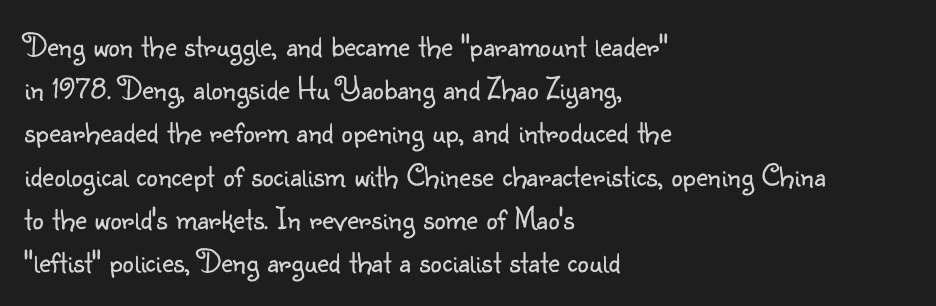
Is this a sans? Yes — the strokes have no serifs. Unmarked baselines from the first word to the last. Notice how the passage keeps a crisp vertical edge on the left only. Nothing heavy about these letters — not bold at all. Nobody touched the tracking dial on this one. Regarding leading, the lines here are spaced in the standard way.
